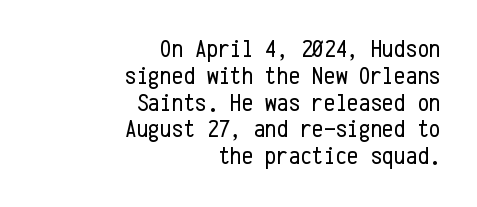
The image shows 26 px text type, upright; set right-aligned, tight line spacing (1.03x), normal letter spacing, not underlined.
